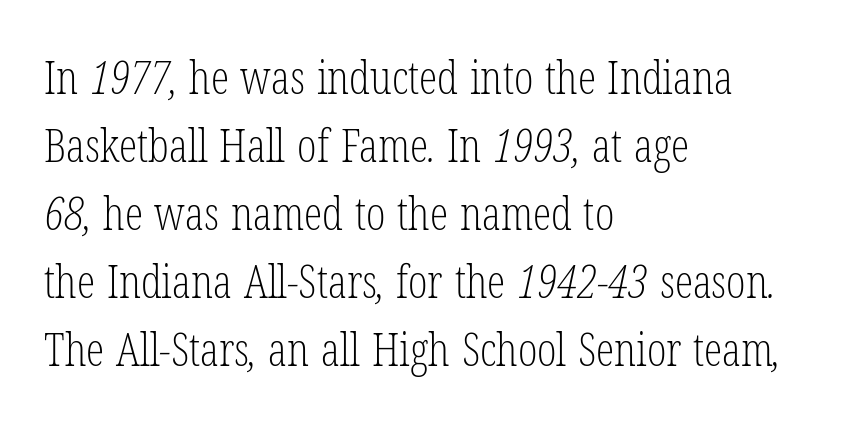
{"serif": "yes", "bold": "no", "weight": "light", "width": "condensed", "stroke_contrast": "low", "x_height": "medium", "monospaced": "no", "underline": "no", "align": "left", "line_spacing": "normal", "line_spacing_ratio": 1.48, "letter_spacing": "normal", "letter_spacing_em": 0.0, "glyph_px": 46}
